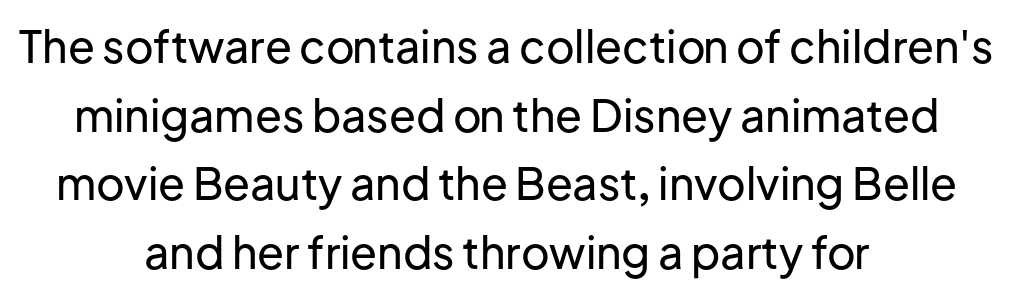
Think of a printed novel: that variable character pitch is what you see here. The passage shown is typeset with a sans-serif family. Compared with a flush-left layout, this one balances lines on the center instead. The string is rendered with underlining switched off. This block has exactly the height ordinary leading produces.
